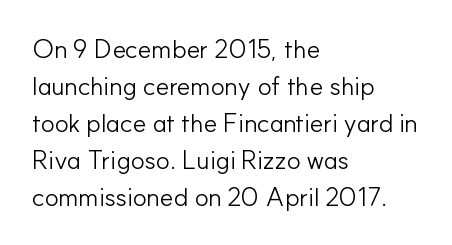
{"italic": "no", "bold": "no", "underline": "no", "align": "left", "line_spacing": "normal", "line_spacing_ratio": 1.42, "letter_spacing": "normal", "letter_spacing_em": 0.0, "glyph_px": 26}
